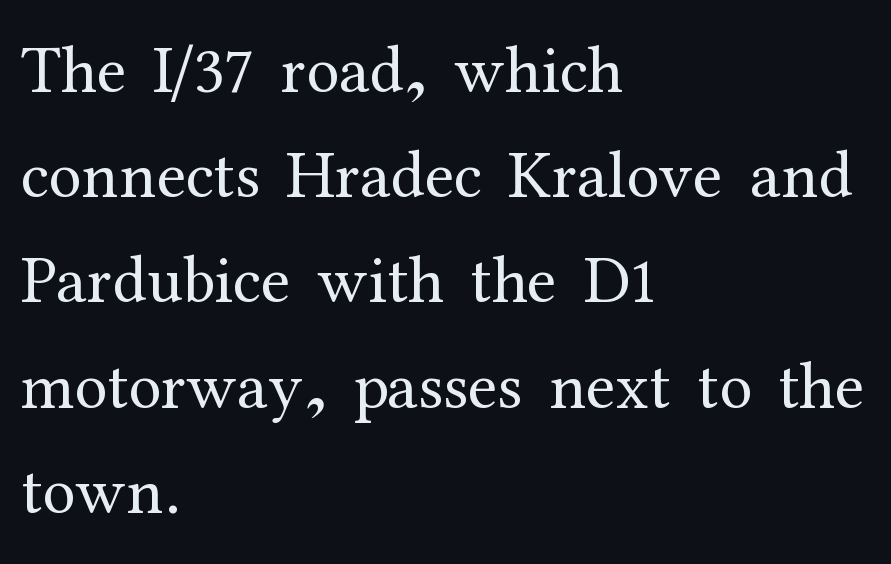
Alignment: flush left. Glance below the letters and you will spot only blank space. The glyphs in this specimen are seriffed. Italic? Not at all — the glyphs are vertical. Letter spacing: default.
